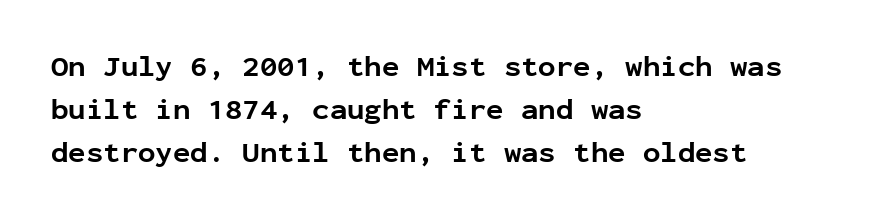
Q: Is the text bold? A: Yes.
Q: Is the text italic (slanted)? A: No, it is upright.
Q: Is the typeface a serif or a sans-serif typeface? A: Sans-serif.
Q: Is the text underlined? A: No.
Q: How is the paragraph aligned? A: Left-aligned.
Q: Is the spacing between letters normal or unusually wide? A: Normal.
Q: Is the spacing between lines tight, normal or loose? A: Normal.
Q: Width (condensed, normal, or wide)? A: Normal.
Q: Stroke contrast? A: Low.
Q: x-height? A: Medium.
Q: Monospaced? A: Yes.
